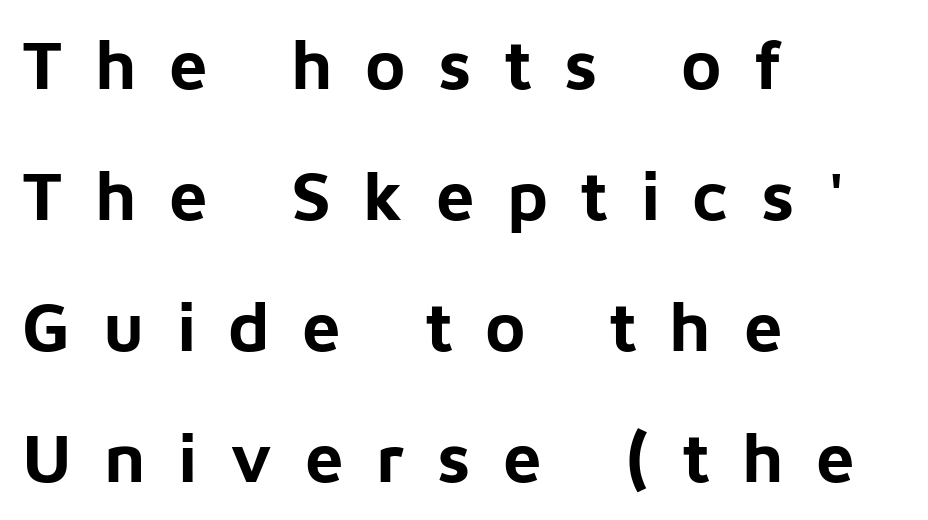
{"serif": "no", "italic": "no", "bold": "yes", "weight": "bold", "width": "normal", "stroke_contrast": "low", "x_height": "medium", "monospaced": "no", "underline": "no", "align": "left", "line_spacing": "loose", "line_spacing_ratio": 1.9, "letter_spacing": "wide", "letter_spacing_em": 0.47, "glyph_px": 69}
